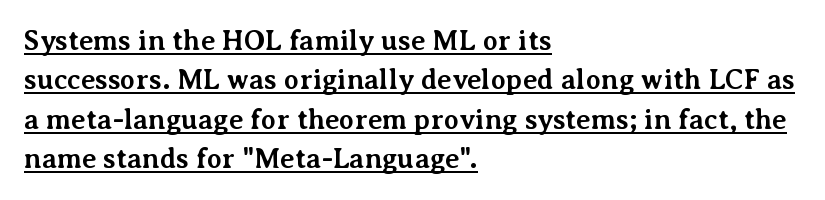
The image shows 28 px bold serif type, upright; set left-aligned, normal line spacing (1.41x), normal letter spacing, underlined; medium stroke contrast and a medium x-height.
